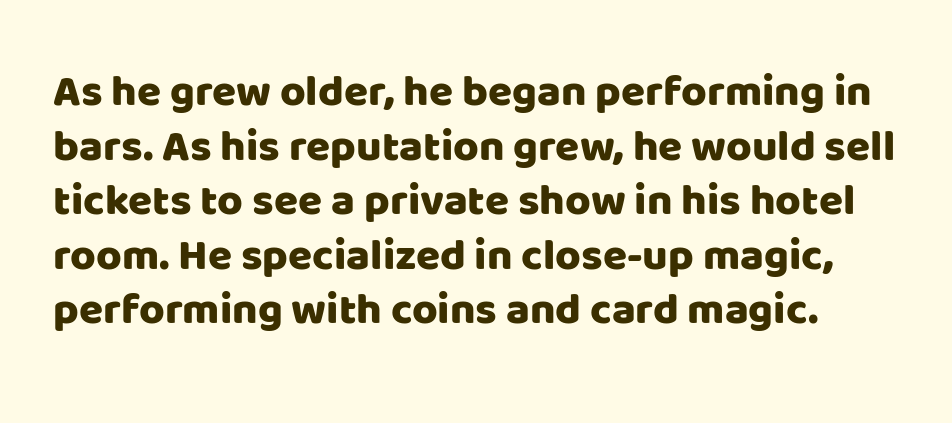
{"serif": "no", "italic": "no", "width": "normal", "stroke_contrast": "low", "x_height": "large", "monospaced": "no", "underline": "no", "line_spacing_ratio": 1.24, "letter_spacing": "normal", "letter_spacing_em": 0.0, "glyph_px": 44}
